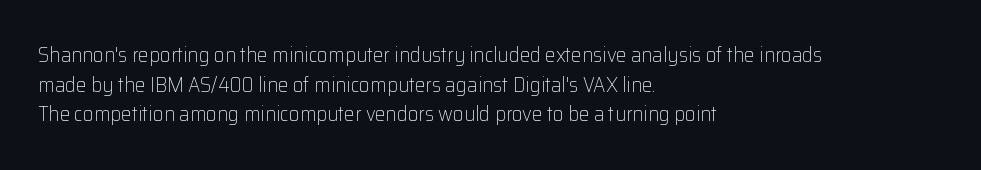
Q: Is the text bold? A: No.
Q: Is the text italic (slanted)? A: No, it is upright.
Q: Is the text underlined? A: No.
Q: How is the paragraph aligned? A: Left-aligned.
Q: Is the spacing between letters normal or unusually wide? A: Normal.
Q: Is the spacing between lines tight, normal or loose? A: Normal.
